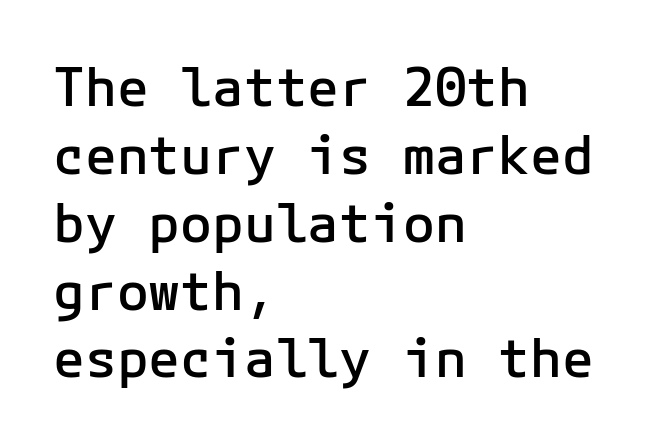
The image shows 53 px semibold sans-serif type, upright; set left-aligned, normal line spacing (1.28x), normal letter spacing, not underlined; low stroke contrast and a medium x-height.
